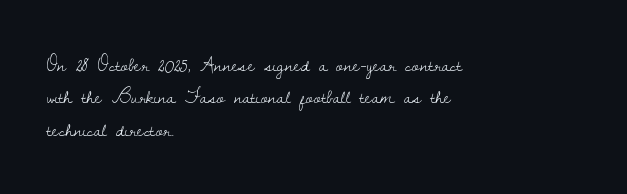
The image shows 21 px text type; set left-aligned, normal line spacing (1.54x), normal letter spacing, not underlined.
